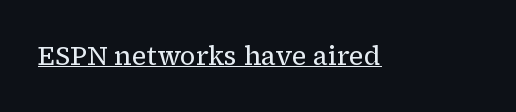
Short note: letters normally spaced. Is this a heavy cut? Hardly; it is regular or lighter. This sample uses an upright cut, with every glyph sitting square on the baseline. Is there an underline? Yes — a line sits under the letters.
